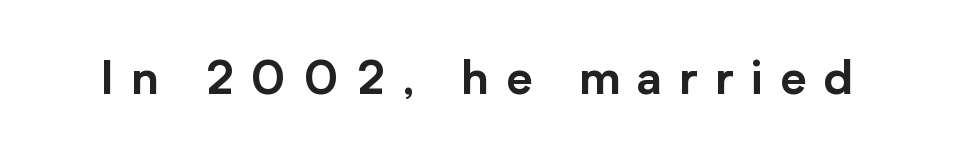
Q: Is the text italic (slanted)? A: No, it is upright.
Q: Is the typeface a serif or a sans-serif typeface? A: Sans-serif.
Q: Is the text underlined? A: No.
Q: Is the spacing between letters normal or unusually wide? A: Unusually wide.
Q: Width (condensed, normal, or wide)? A: Normal.
Q: Stroke contrast? A: Low.
Q: x-height? A: Medium.
Q: Monospaced? A: No.
